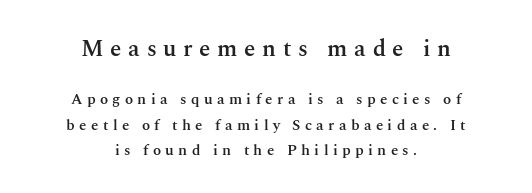
A roman cut, with each character standing at attention. A student would notice the top passage is typeset larger than what follows. The glyphs are unaccompanied by any horizontal stroke below them. Reading down the block, each line starts at a different indent, mirrored at its end. Students, note that the glyphs here are deliberately spaced far apart.
